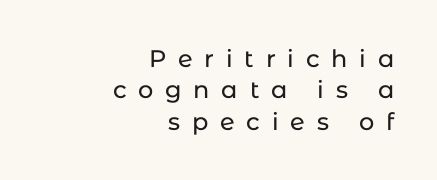
{"italic": "no", "underline": "no", "align": "right", "line_spacing": "normal", "line_spacing_ratio": 1.31, "letter_spacing": "wide", "letter_spacing_em": 0.49, "glyph_px": 24}
